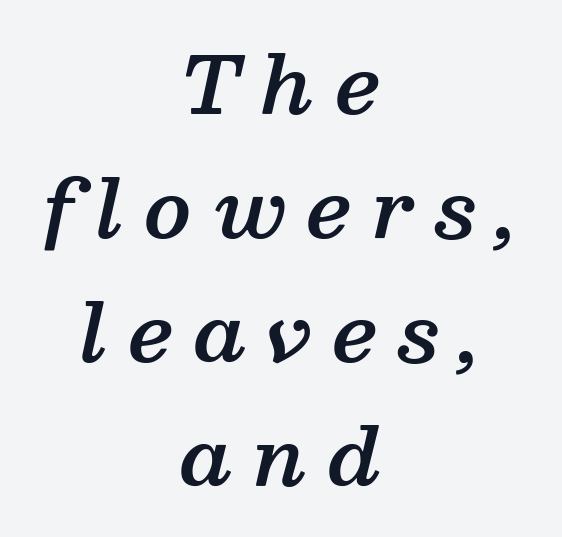
{"serif": "yes", "italic": "yes", "lean": "right", "slant_degrees": 13, "bold": "semi", "weight": "semibold", "width": "normal", "stroke_contrast": "medium", "x_height": "medium", "monospaced": "no", "underline": "no", "align": "center", "line_spacing": "normal", "line_spacing_ratio": 1.59, "letter_spacing": "wide", "letter_spacing_em": 0.27, "glyph_px": 78}
